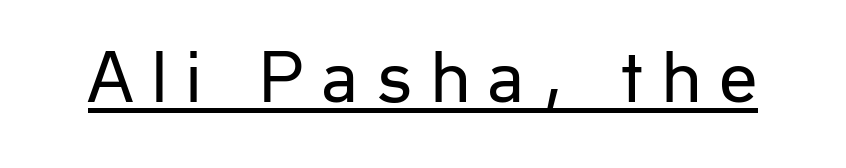
Q: Is the text bold? A: No.
Q: Is the text italic (slanted)? A: No, it is upright.
Q: Is the typeface a serif or a sans-serif typeface? A: Sans-serif.
Q: Is the text underlined? A: Yes.
Q: Is the spacing between letters normal or unusually wide? A: Unusually wide.
Q: Width (condensed, normal, or wide)? A: Normal.
Q: Stroke contrast? A: Low.
Q: x-height? A: Medium.
Q: Monospaced? A: No.
